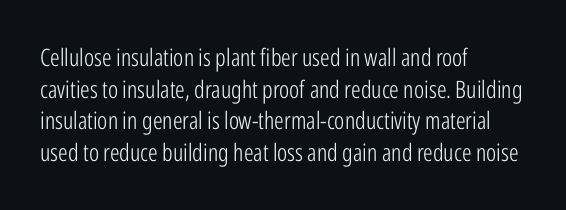
Leftover space on each line is placed entirely after the last word. The typesetting does not lean heavy: it is not bold. Honestly, the letter spacing is just normal — you wouldn't notice it. Underline: absent. If you drew a line through each stem, it would be perfectly vertical.
